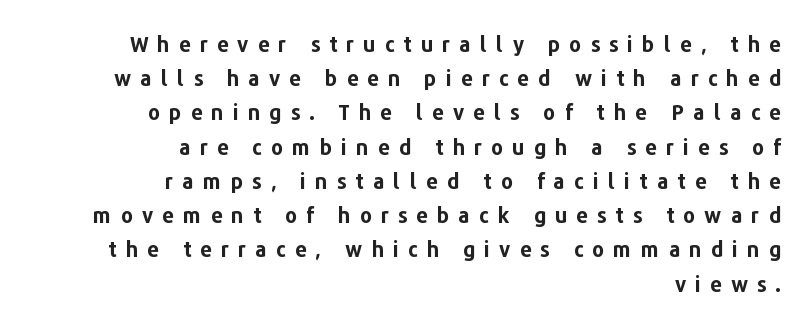
The image shows 21 px bold type, upright; set right-aligned, normal line spacing (1.63x), unusually wide letter spacing (+0.43 em), not underlined.
